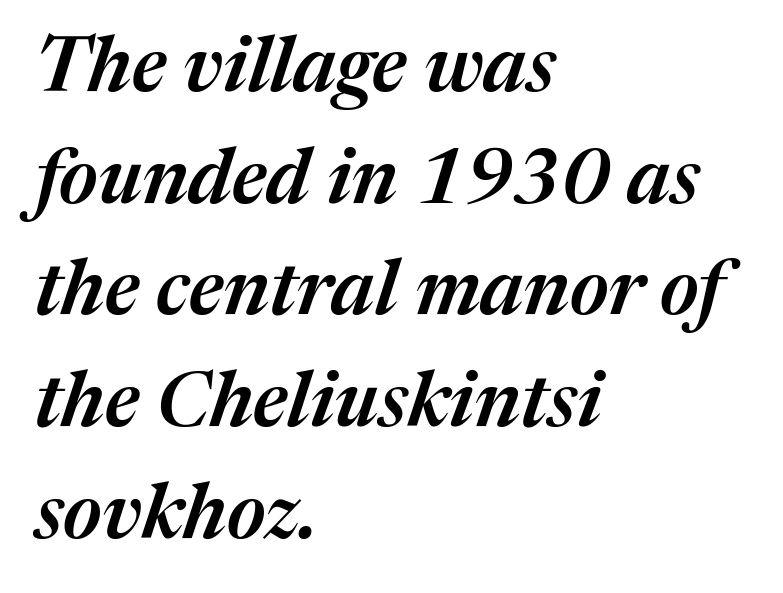
The image shows 77 px semibold type, italic (leaning right); set left-aligned, normal line spacing (1.45x), normal letter spacing, not underlined; medium stroke contrast and a medium x-height.
